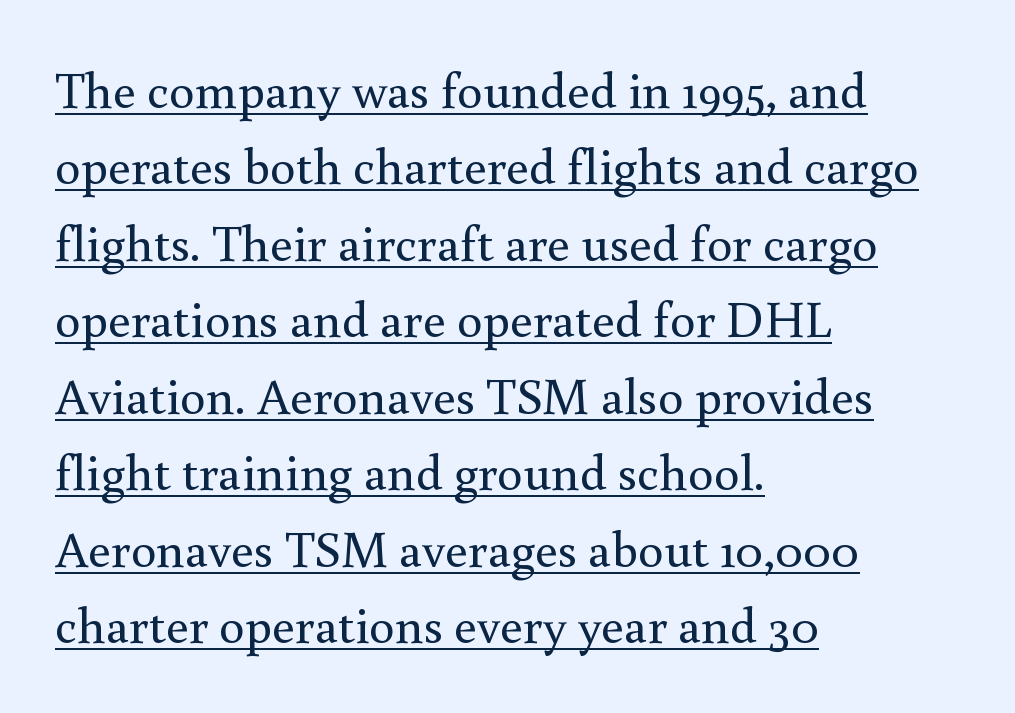
Q: Is the text bold? A: No.
Q: Is the text italic (slanted)? A: No, it is upright.
Q: Is the typeface a serif or a sans-serif typeface? A: Serif.
Q: Is the text underlined? A: Yes.
Q: How is the paragraph aligned? A: Left-aligned.
Q: Is the spacing between letters normal or unusually wide? A: Normal.
Q: Is the spacing between lines tight, normal or loose? A: Normal.
Q: Width (condensed, normal, or wide)? A: Normal.
Q: x-height? A: Small.
Q: Monospaced? A: No.
